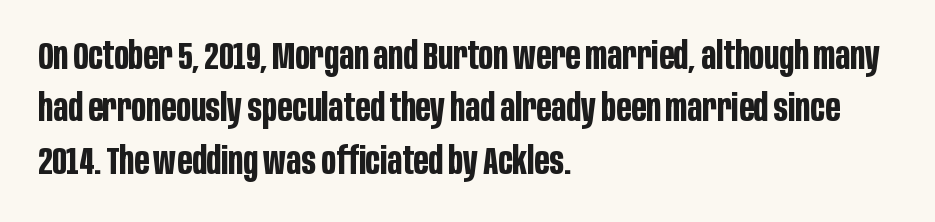
The type family on display is of the sans-serif kind. This rendering features lettering with no underline. Looks like regular typesetting: each glyph gets only the width it needs. Stroke thickness is high; the sample reads as a true bold. Characters remain perfectly vertical along every line.
